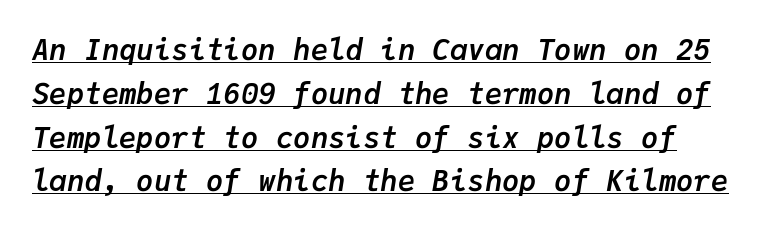
The image shows 29 px semibold type, italic (leaning right), monospaced; set normal line spacing (1.51x), normal letter spacing, underlined; low stroke contrast and a medium x-height.
